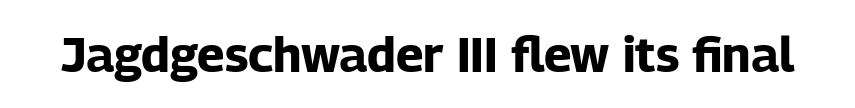
Caption: bold face, heavy strokes. The space beneath each line is pristine and unruled. The letters advance in unequal steps, a hallmark of proportional type. You can tell from the bare stems that sans-serif type was used. If you drew a line through each stem, it would be perfectly vertical.
